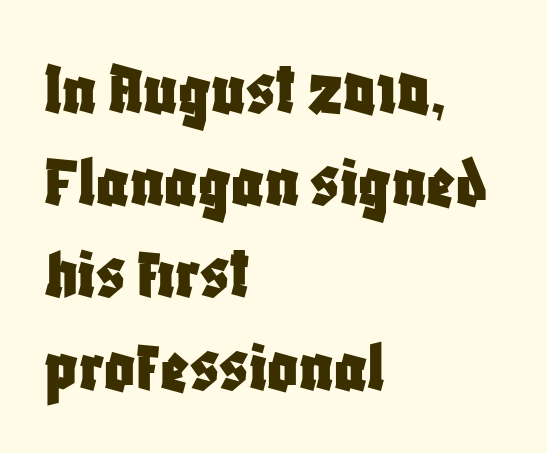
Q: Is the text italic (slanted)? A: No, it is upright.
Q: Is the typeface a serif or a sans-serif typeface? A: Sans-serif.
Q: Is the text underlined? A: No.
Q: How is the paragraph aligned? A: Left-aligned.
Q: Is the spacing between letters normal or unusually wide? A: Normal.
Q: Width (condensed, normal, or wide)? A: Condensed.
Q: Stroke contrast? A: Low.
Q: x-height? A: Large.
Q: Monospaced? A: No.
